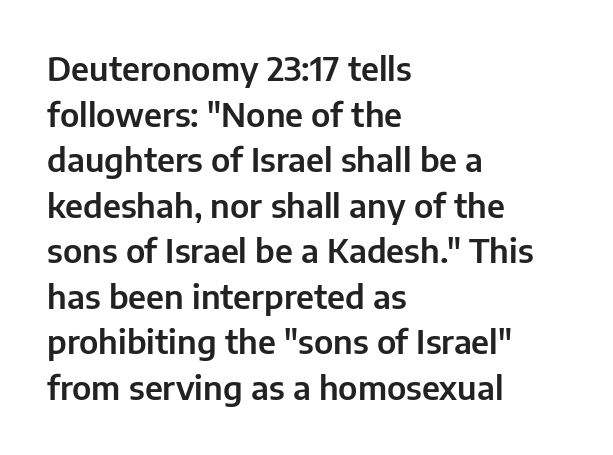
Q: Is the text italic (slanted)? A: No, it is upright.
Q: Is the typeface a serif or a sans-serif typeface? A: Sans-serif.
Q: Is the text underlined? A: No.
Q: How is the paragraph aligned? A: Left-aligned.
Q: Is the spacing between letters normal or unusually wide? A: Normal.
Q: Is the spacing between lines tight, normal or loose? A: Normal.
Q: Width (condensed, normal, or wide)? A: Normal.
Q: Stroke contrast? A: Low.
Q: x-height? A: Medium.
Q: Monospaced? A: No.
